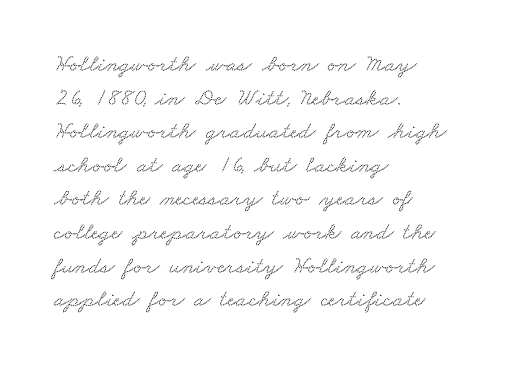
Anything drawn beneath the words? Only blank space. Horizontal bands of white between lines are of average thickness. Compared with typical body copy, the letter spacing here is the same. The setting favours the left margin, as ordinary paragraphs usually do.
